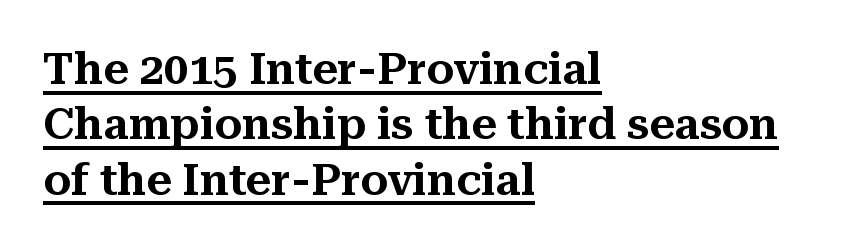
The image shows 44 px serif type, upright; set left-aligned, normal line spacing (1.26x), normal letter spacing, underlined; medium stroke contrast and a medium x-height.
